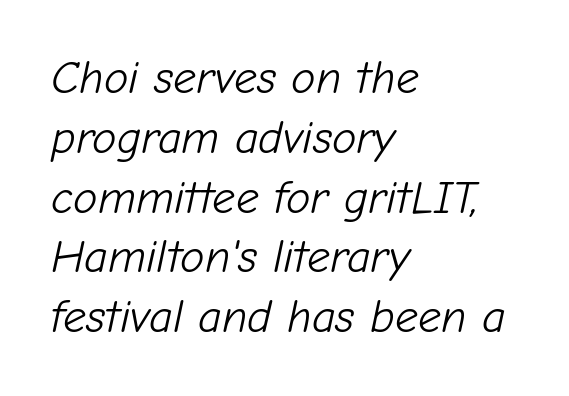
The image shows 46 px light type, italic (leaning right); set left-aligned, normal line spacing (1.3x), normal letter spacing, not underlined; low stroke contrast and a medium x-height.
